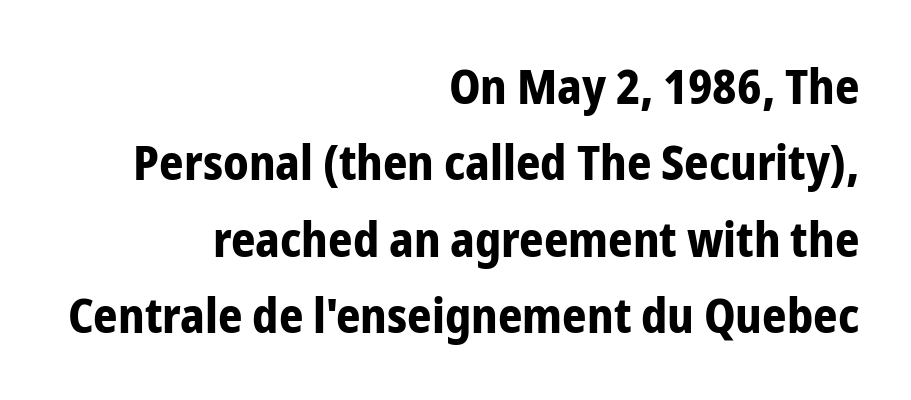
Words float on clear page, feet unadorned. Posture: vertical. The compositor pushed each line to the right boundary. Students, observe: this is what conventionally led text looks like.
